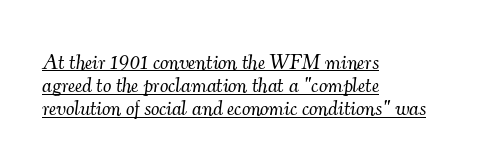
The image shows 21 px text type, italic (leaning right); set left-aligned, tight line spacing (1.1x), normal letter spacing, underlined.
